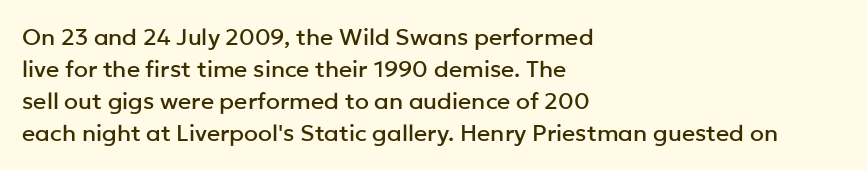
{"italic": "no", "underline": "no", "align": "left", "line_spacing": "normal", "line_spacing_ratio": 1.39, "letter_spacing": "normal", "letter_spacing_em": 0.0, "glyph_px": 23}
